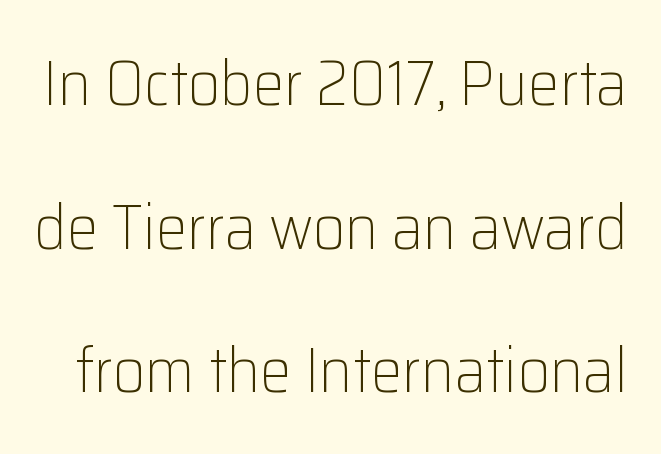
The image shows 63 px light sans-serif type, upright; set loose line spacing (2.28x), normal letter spacing, not underlined; low stroke contrast and a medium x-height.
